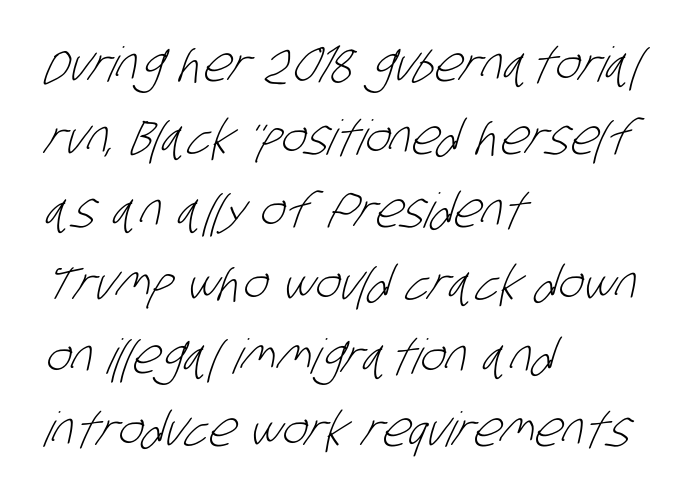
{"serif": "no", "bold": "no", "weight": "light", "width": "condensed", "stroke_contrast": "low", "x_height": "large", "monospaced": "no", "underline": "no", "align": "left", "line_spacing": "normal", "line_spacing_ratio": 1.52, "letter_spacing": "normal", "letter_spacing_em": 0.0, "glyph_px": 48}
